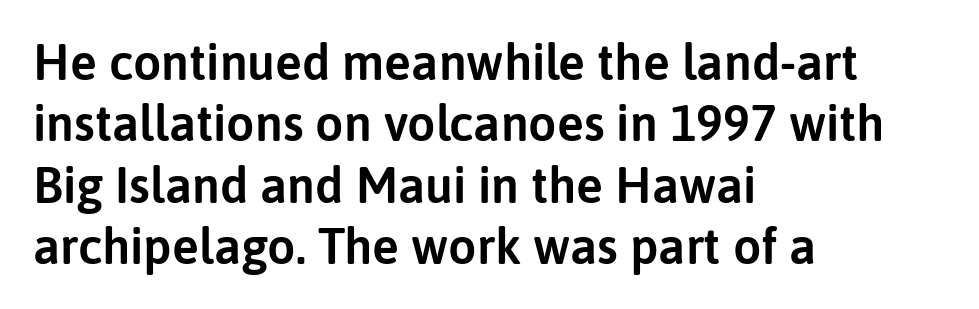
The image shows 50 px sans-serif type, upright; set left-aligned, line spacing 1.23x, normal letter spacing, not underlined; low stroke contrast and a medium x-height.
